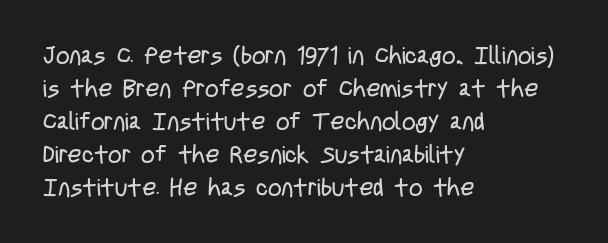
These lines stack with their left ends in a neat column. Letters rest on an invisible, unmarked baseline. The lines sit at an ordinary, default distance from one another. The type sits square on the baseline with zero lean. No letter is thick-stroked: the sample isn't bold. Default kerning and tracking; the words read as compact shapes.
